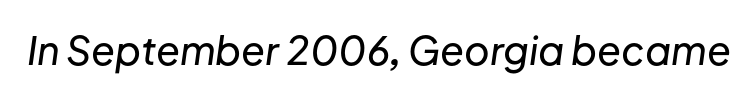
Underline: absent. These lines keep a tight, regular rhythm from letter to letter. The typography opts for an oblique posture over an upright one. This sample has the flowing, uneven cadence of proportional lettering.
